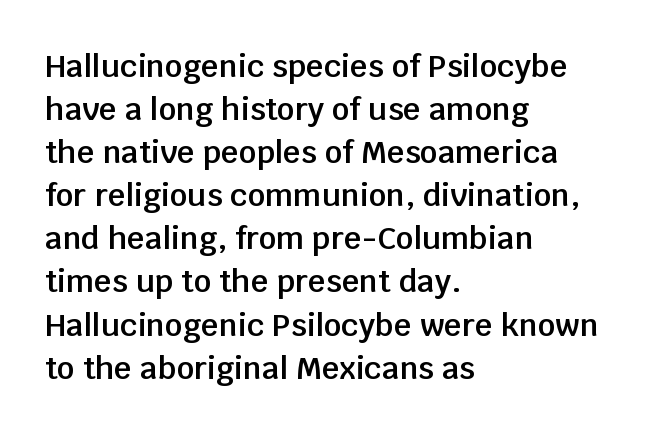
{"serif": "no", "italic": "no", "bold": "semi", "weight": "semibold", "width": "normal", "stroke_contrast": "low", "x_height": "large", "monospaced": "no", "underline": "no", "align": "left", "line_spacing": "normal", "line_spacing_ratio": 1.39, "letter_spacing": "normal", "letter_spacing_em": 0.0, "glyph_px": 31}
